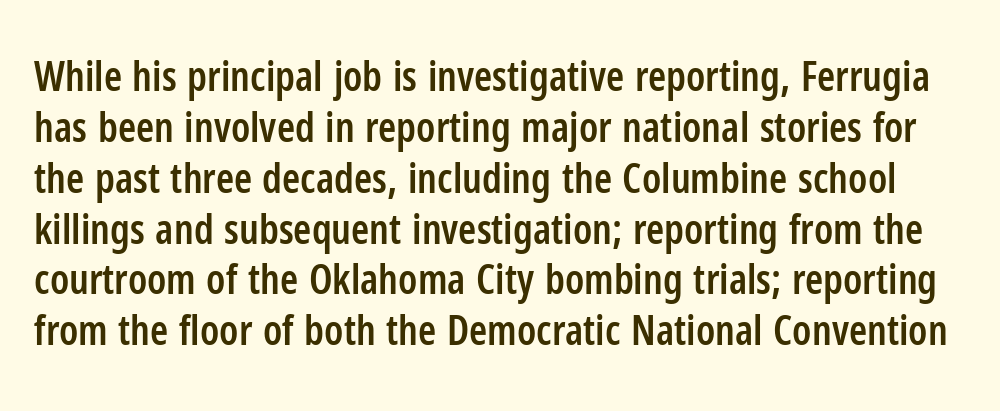
{"serif": "no", "italic": "no", "bold": "semi", "weight": "semibold", "width": "condensed", "stroke_contrast": "low", "x_height": "medium", "monospaced": "no", "underline": "no", "line_spacing_ratio": 1.24, "letter_spacing": "normal", "letter_spacing_em": 0.0, "glyph_px": 41}
